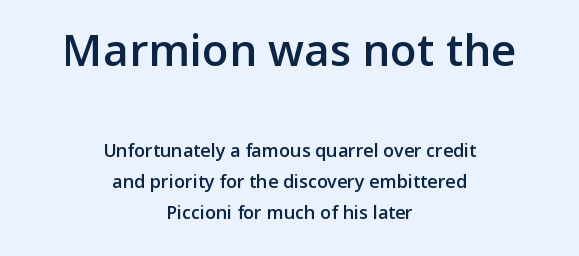
The image shows 44 px semibold sans-serif type, upright; set centered, line spacing 1.72x, normal letter spacing, not underlined; the first (top) block is 2.44x larger; low stroke contrast and a medium x-height.
